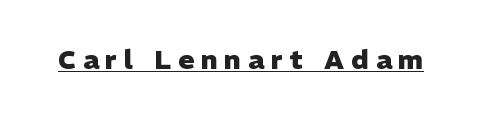
{"italic": "no", "bold": "yes", "underline": "yes", "letter_spacing": "wide", "letter_spacing_em": 0.25, "glyph_px": 27}
